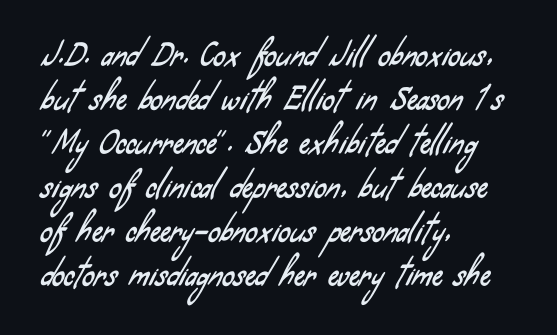
Q: Is the typeface a serif or a sans-serif typeface? A: Sans-serif.
Q: Is the text underlined? A: No.
Q: How is the paragraph aligned? A: Left-aligned.
Q: Is the spacing between letters normal or unusually wide? A: Normal.
Q: Is the spacing between lines tight, normal or loose? A: Normal.
Q: Width (condensed, normal, or wide)? A: Condensed.
Q: Stroke contrast? A: Low.
Q: x-height? A: Small.
Q: Monospaced? A: No.
